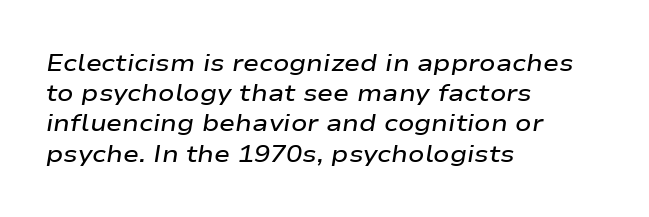
The image shows 24 px text type, italic (leaning right); set left-aligned, normal line spacing (1.26x), normal letter spacing, not underlined.
